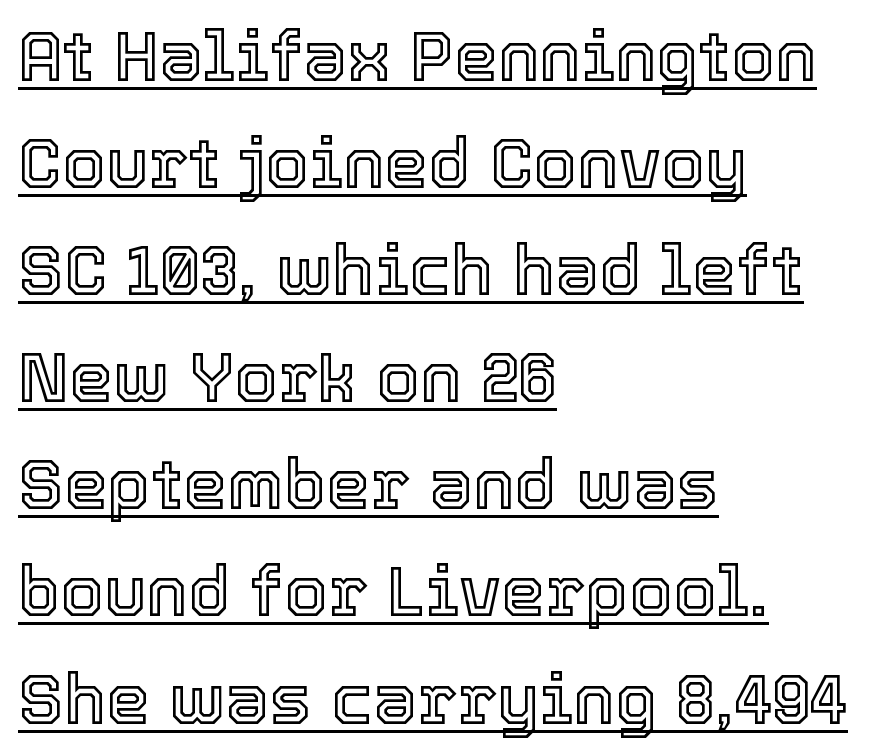
{"italic": "no", "width": "normal", "x_height": "medium", "monospaced": "no", "underline": "yes", "align": "left", "line_spacing": "normal", "line_spacing_ratio": 1.53, "letter_spacing": "normal", "letter_spacing_em": 0.0, "glyph_px": 70}
